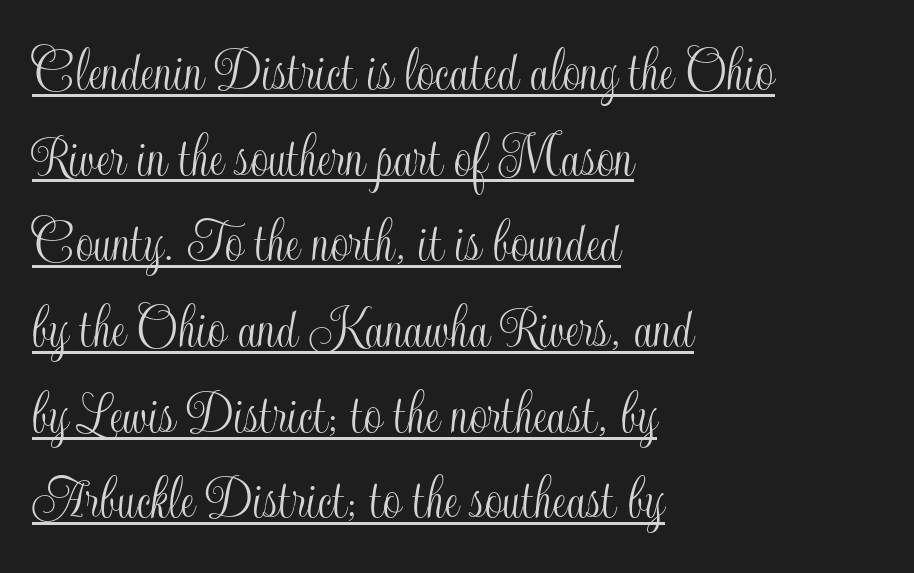
{"width": "condensed", "x_height": "small", "monospaced": "no", "underline": "yes", "align": "left", "line_spacing": "normal", "line_spacing_ratio": 1.36, "letter_spacing": "normal", "letter_spacing_em": 0.0, "glyph_px": 63}
